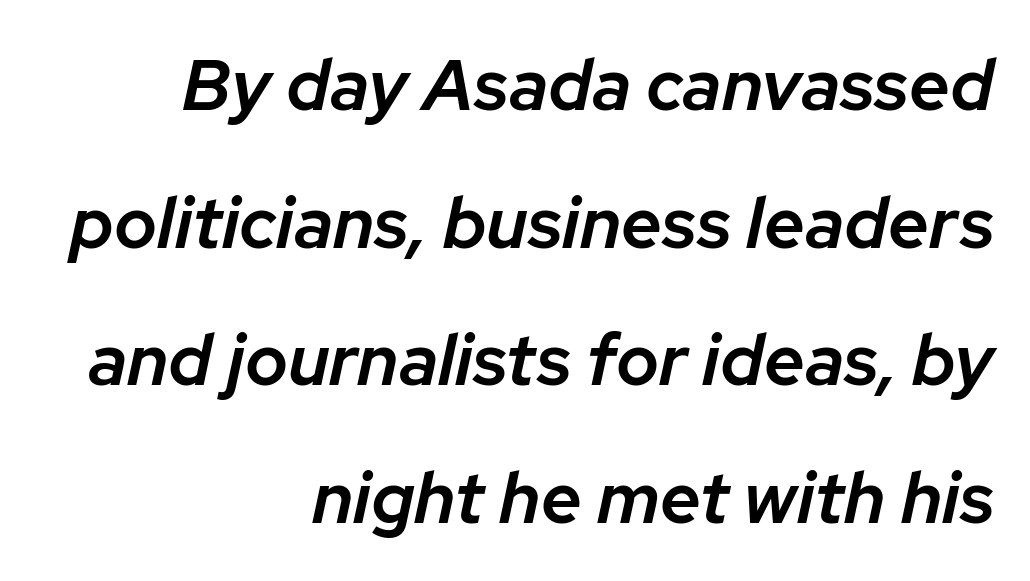
Visually the block forms a straight wall on the right and a jagged coastline on the left. Each new line begins a long way beneath the previous one. Weight: semibold (demi). The space beneath each line is pristine and unruled.
